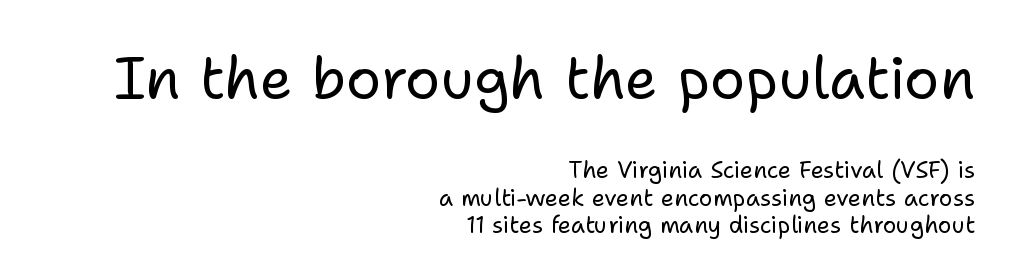
The image shows 58 px regular-weight sans-serif type, upright; set right-aligned, line spacing 1.2x, normal letter spacing, not underlined; the first (top) block is 2.52x larger; low stroke contrast and a medium x-height.
